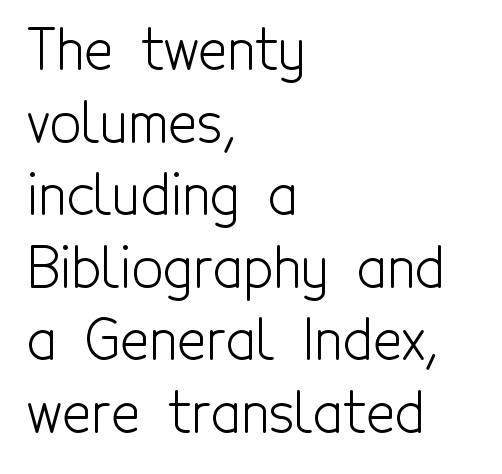
The letters stand upright; this is a roman face. Here the designer chose a conventional face with non-uniform glyph widths. The space between consecutive lines is moderate. The setting favours the left margin, as ordinary paragraphs usually do. Does the type have serifs? No, each stem ends abruptly. In terms of letterspacing, this is plain default setting.
